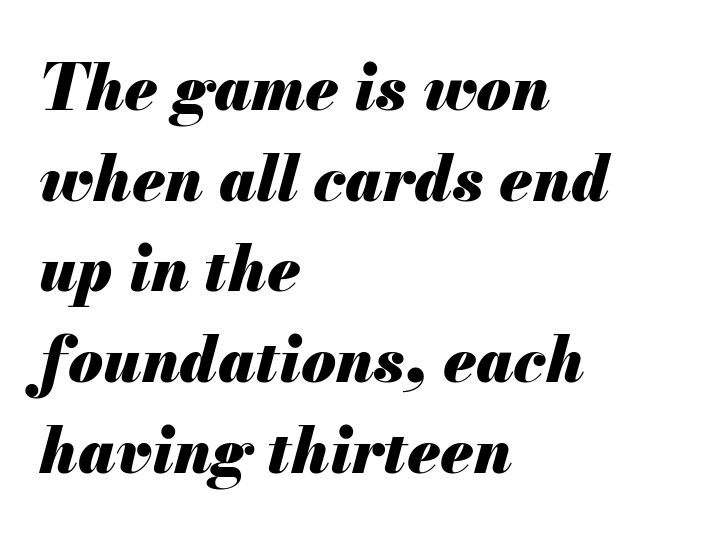
The image shows 63 px heavy type, italic (leaning right); set left-aligned, normal line spacing (1.44x), normal letter spacing, not underlined; medium stroke contrast and a small x-height.
